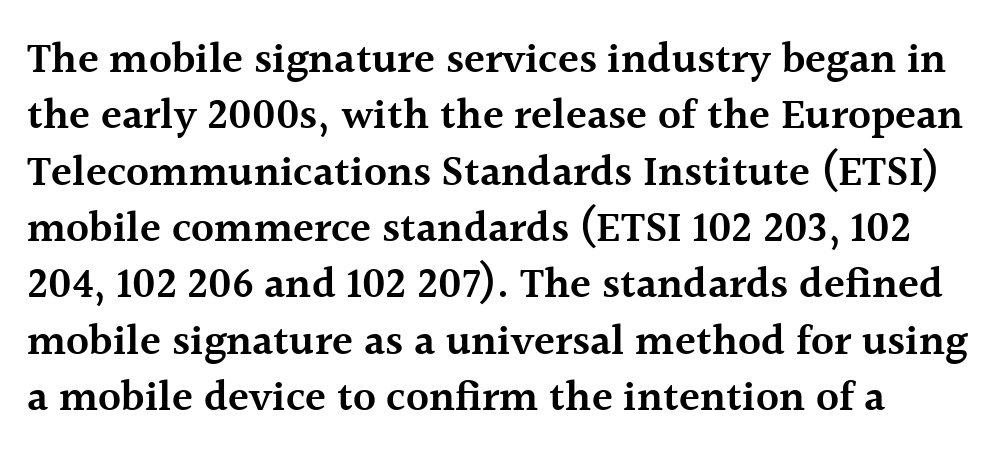
The image shows 43 px semibold serif type, upright; set left-aligned, normal line spacing (1.31x), normal letter spacing, not underlined; a medium x-height.
